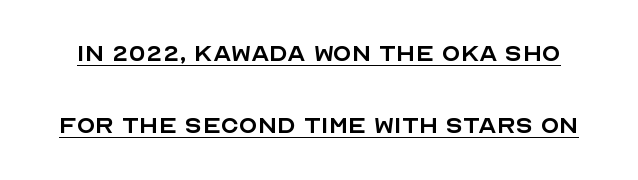
Q: Is the text bold? A: No.
Q: Is the text italic (slanted)? A: No, it is upright.
Q: Is the typeface a serif or a sans-serif typeface? A: Sans-serif.
Q: Is the text underlined? A: Yes.
Q: Is the spacing between letters normal or unusually wide? A: Normal.
Q: Is the spacing between lines tight, normal or loose? A: Loose.
Q: Width (condensed, normal, or wide)? A: Normal.
Q: x-height? A: Large.
Q: Monospaced? A: No.
